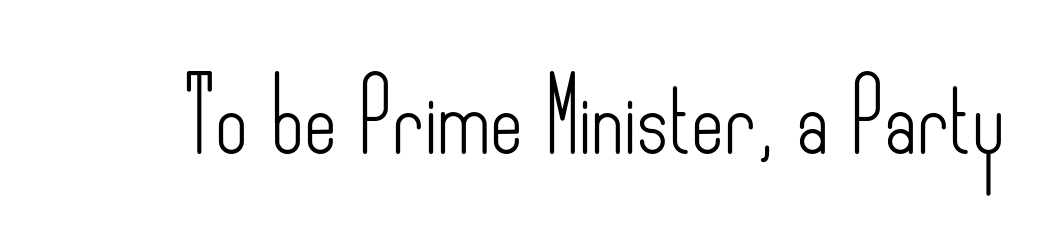
The image shows 71 px light, condensed sans-serif type, upright; set normal letter spacing, not underlined; low stroke contrast and a small x-height.
